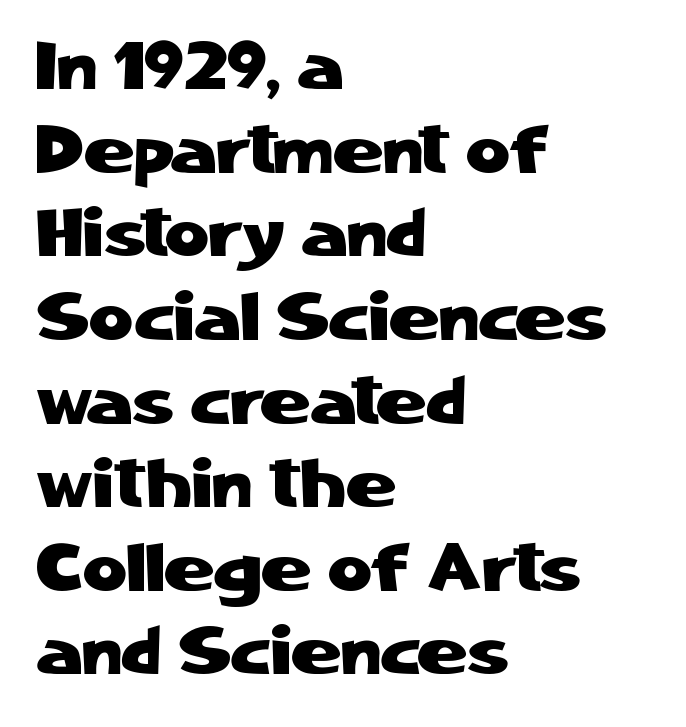
Q: Is the text italic (slanted)? A: No, it is upright.
Q: Is the typeface a serif or a sans-serif typeface? A: Sans-serif.
Q: Is the text underlined? A: No.
Q: How is the paragraph aligned? A: Left-aligned.
Q: Is the spacing between letters normal or unusually wide? A: Normal.
Q: Width (condensed, normal, or wide)? A: Normal.
Q: Stroke contrast? A: Low.
Q: x-height? A: Medium.
Q: Monospaced? A: No.
